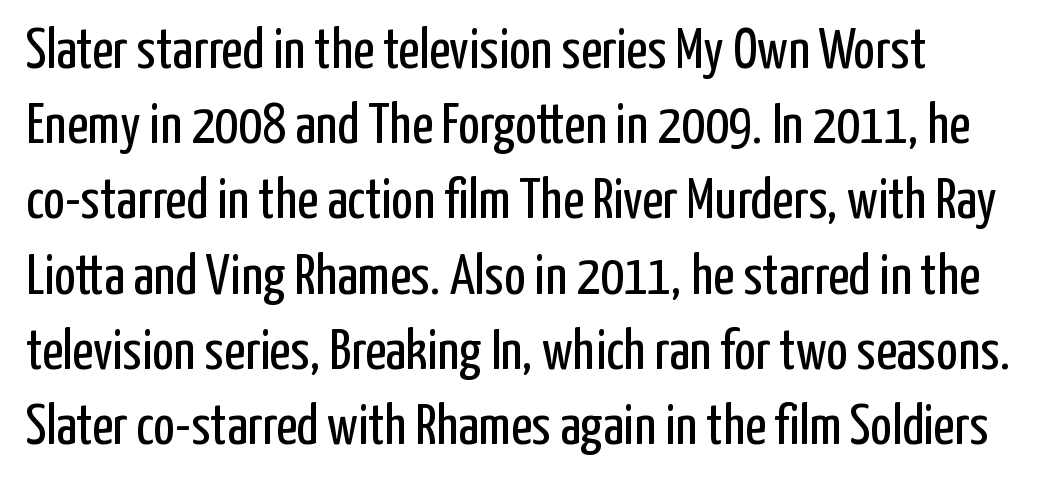
The image shows 57 px regular-weight, condensed sans-serif type, upright; set normal line spacing (1.32x), normal letter spacing, not underlined; low stroke contrast and a medium x-height.
